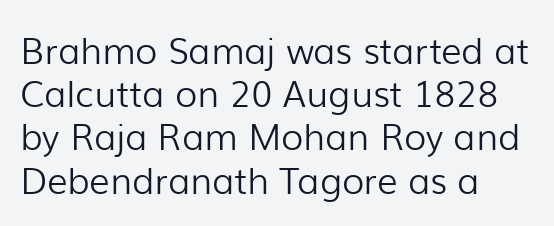
The image shows 36 px light sans-serif type, upright; set left-aligned, line spacing 1.2x, normal letter spacing, not underlined; low stroke contrast and a medium x-height.
